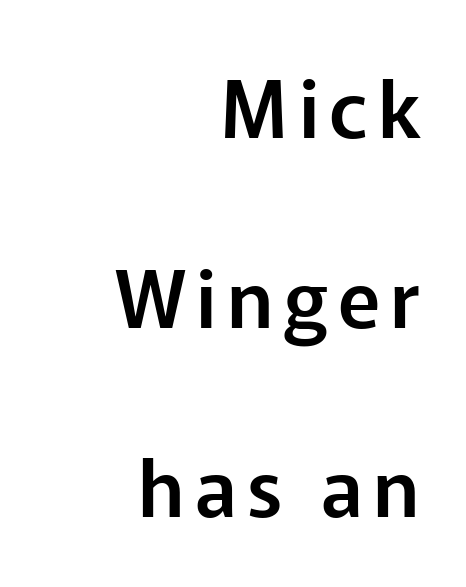
Style check: upright. Baseline-to-baseline distance is far greater than the letter height. Short and long lines alike share a common ending point at right. To sum up the face: it is a sans, with no serifs. Looks like regular typesetting: each glyph gets only the width it needs.
